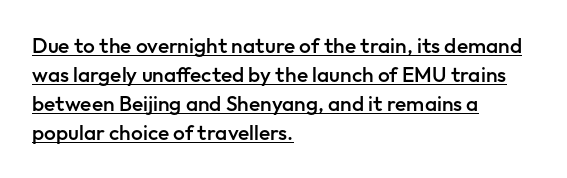
The image shows 21 px text type, upright; set left-aligned, normal line spacing (1.38x), normal letter spacing, underlined.
